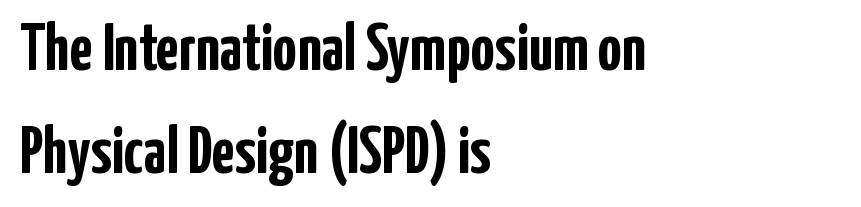
{"serif": "no", "italic": "no", "bold": "yes", "weight": "semibold", "width": "condensed", "stroke_contrast": "low", "x_height": "medium", "monospaced": "no", "underline": "no", "align": "left", "line_spacing": "normal", "line_spacing_ratio": 1.53, "letter_spacing": "normal", "letter_spacing_em": 0.0, "glyph_px": 67}
